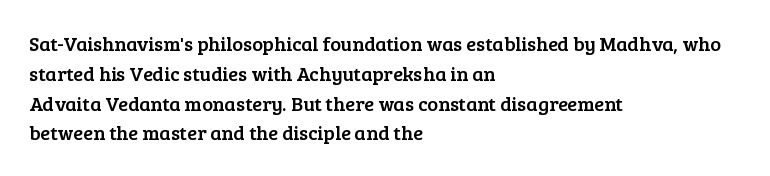
The image shows 20 px text type, upright; set left-aligned, normal line spacing (1.49x), normal letter spacing, not underlined.
